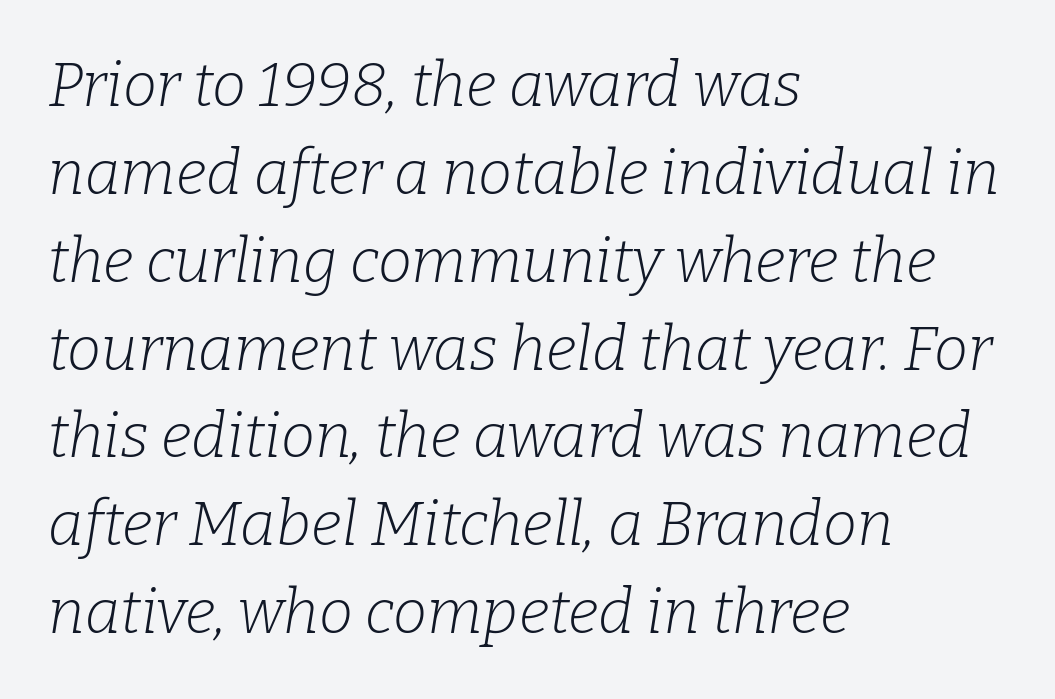
Q: Is the text bold? A: No.
Q: Is the text italic (slanted)? A: Yes, it leans right by about 9 degrees.
Q: Is the typeface a serif or a sans-serif typeface? A: Serif.
Q: Is the text underlined? A: No.
Q: How is the paragraph aligned? A: Left-aligned.
Q: Is the spacing between letters normal or unusually wide? A: Normal.
Q: Is the spacing between lines tight, normal or loose? A: Normal.
Q: Width (condensed, normal, or wide)? A: Normal.
Q: Stroke contrast? A: Low.
Q: x-height? A: Medium.
Q: Monospaced? A: No.
